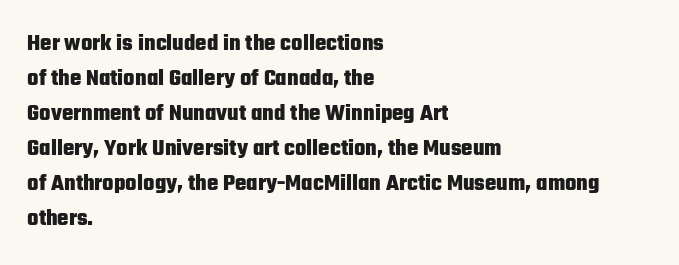
A classic flush-left, rag-right setting is used for this passage. The strokes are fattened all the way to bold. Plain, unruled lines of type. Tracking value appears to be zero — textbook default spacing.
